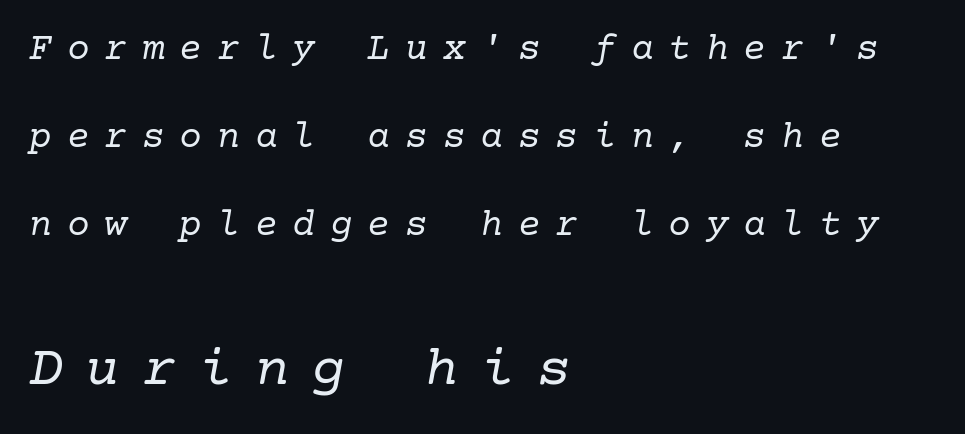
Every row of glyphs begins at an identical x-position on the left. Stems here are at most as thick as an everyday book face. Letters rest on an invisible, unmarked baseline. Block two is the big one; block one sits smaller above it. The letters are slanted; this is an italic face. Glyph-to-glyph distance is far greater than everyday printed text.
